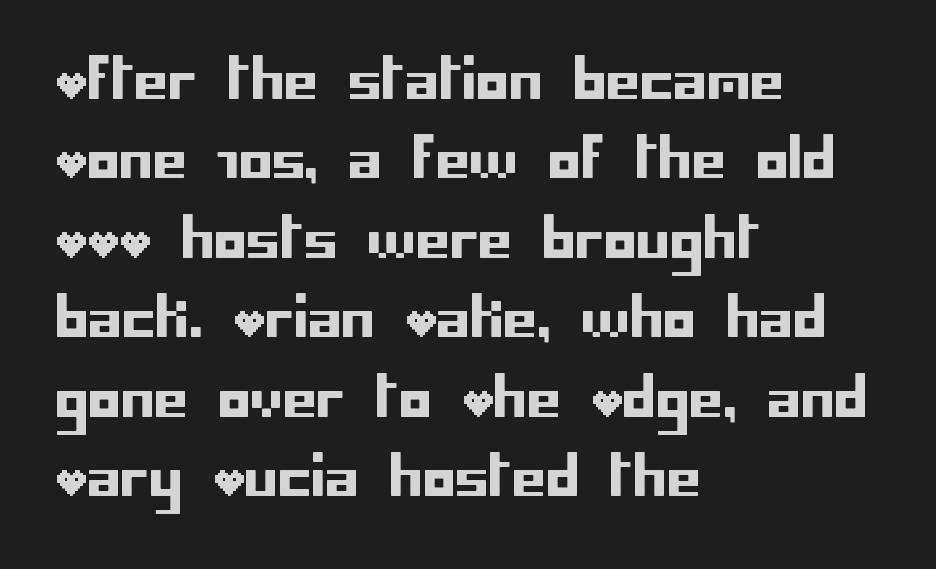
Leading: standard. No extra tracking has been applied to these lines. Typographically, this falls in the sans-serif category. Any mark beneath the type? The region is blank. It's the straight-up-and-down kind of type. Reading down the block, your eye returns to a fixed left position each line.
